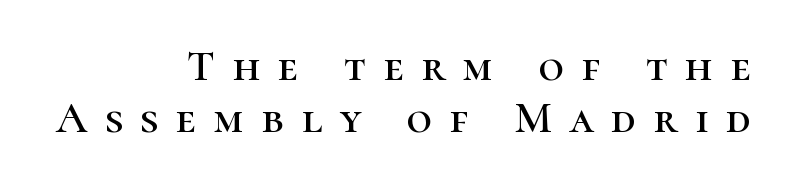
The letters advance in unequal steps, a hallmark of proportional type. In CSS terms this would be text-align: right. Check the space under the baseline: it is left empty. Short note: letters widely spaced. Characters remain perfectly vertical along every line.
